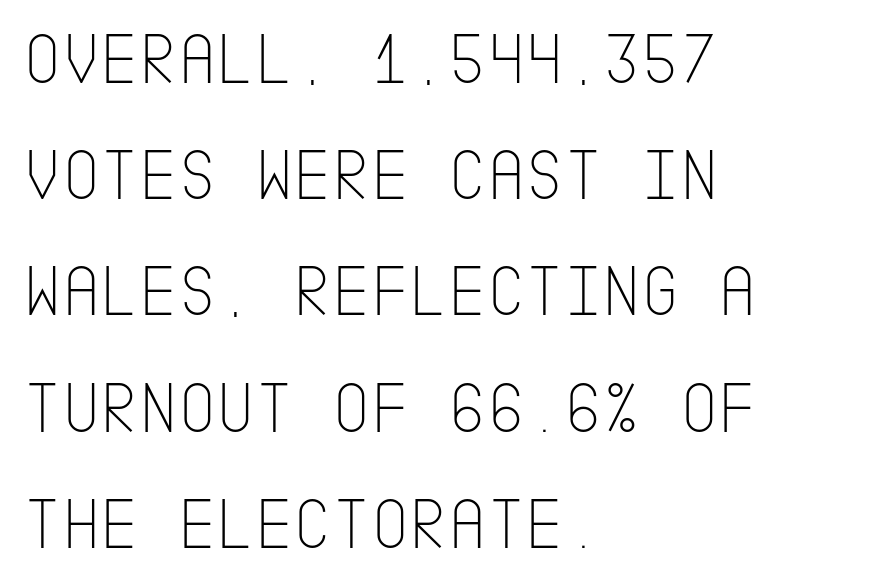
What stands out about the letter spacing? Nothing — it is the standard amount. Glance below the letters and you will spot only blank space. Reading down the column, the eye jumps a familiar distance to each next line. Font category for this specimen: sans-serif. Rendered with straight, roman letterforms.
